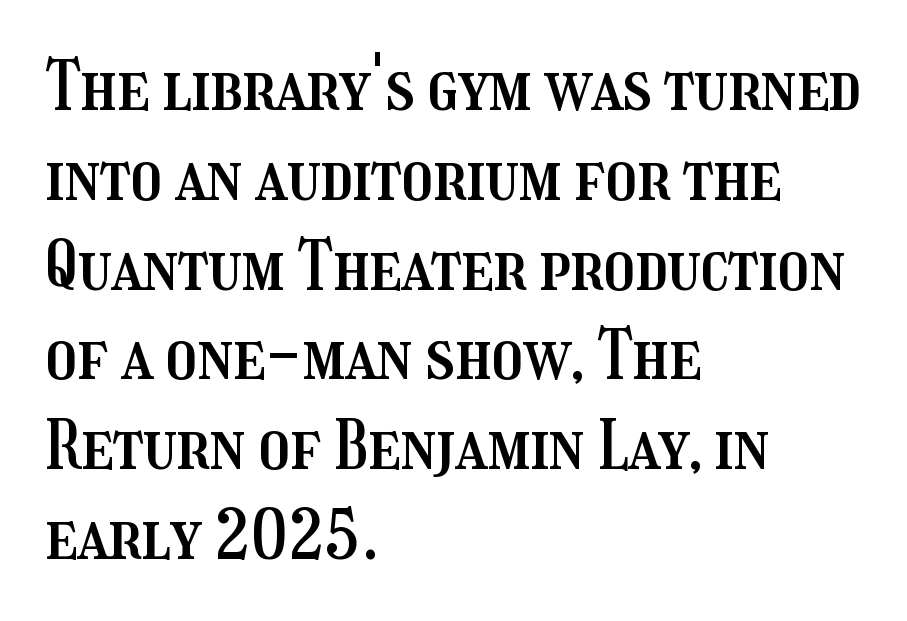
Rule under the text: the space is simply empty. Is this a fixed-width face? No — the glyphs have proportional, varying widths. Whoever set this chose a conventional vertical rhythm. Posture: upright roman.
